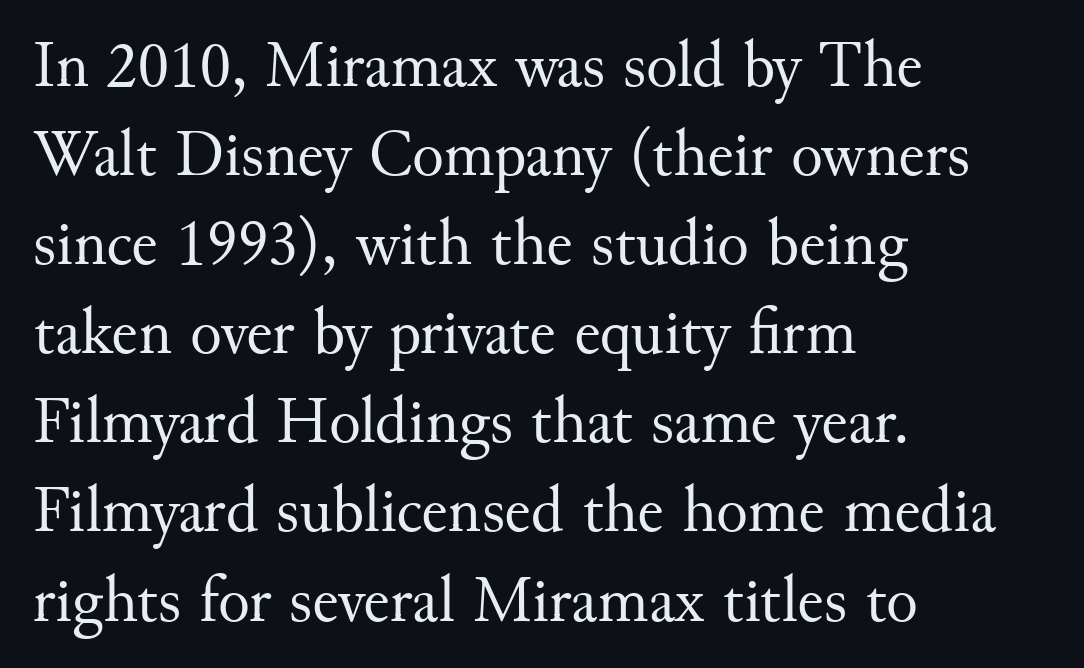
The image shows 66 px regular-weight serif type, upright; set left-aligned, normal line spacing (1.35x), normal letter spacing, not underlined; medium stroke contrast and a small x-height.
